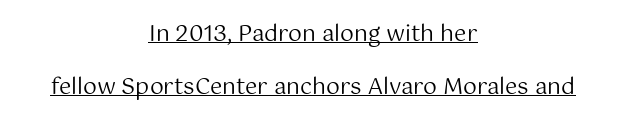
The image shows 22 px text type, upright; set centered, loose line spacing (2.42x), normal letter spacing, underlined.
